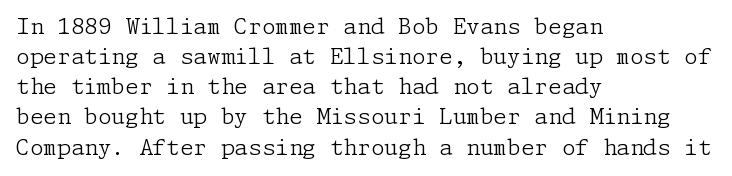
Q: Is the text bold? A: No.
Q: Is the text italic (slanted)? A: No, it is upright.
Q: Is the text underlined? A: No.
Q: How is the paragraph aligned? A: Left-aligned.
Q: Is the spacing between letters normal or unusually wide? A: Normal.
Q: Is the spacing between lines tight, normal or loose? A: Normal.
